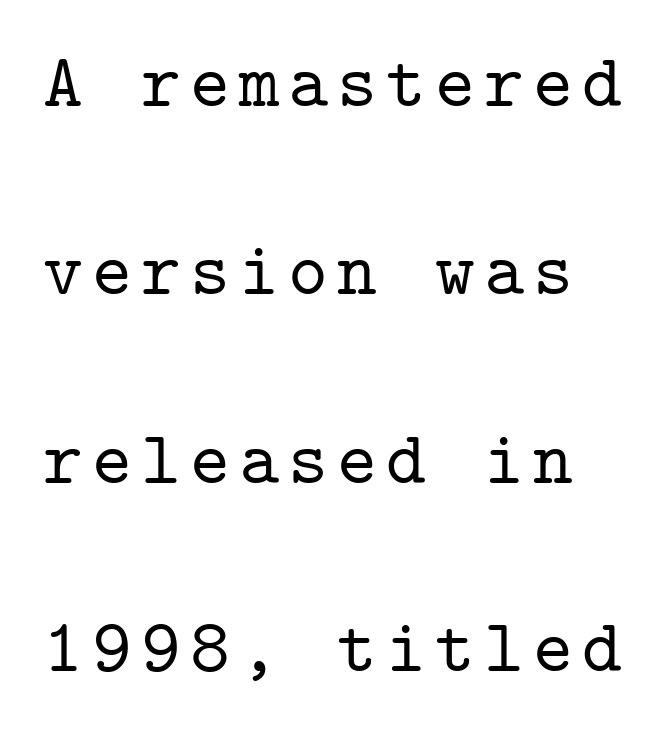
{"serif": "yes", "italic": "no", "width": "normal", "stroke_contrast": "low", "x_height": "medium", "monospaced": "yes", "underline": "no", "line_spacing": "loose", "line_spacing_ratio": 2.48, "glyph_px": 76}
